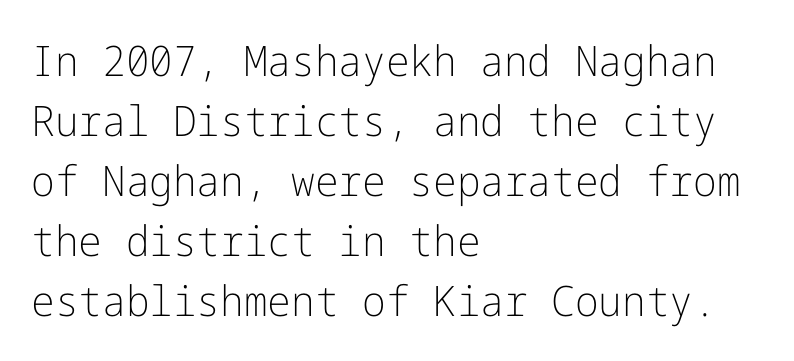
The image shows 42 px light sans-serif type, upright; set left-aligned, normal line spacing (1.43x), normal letter spacing, not underlined; low stroke contrast and a medium x-height.
